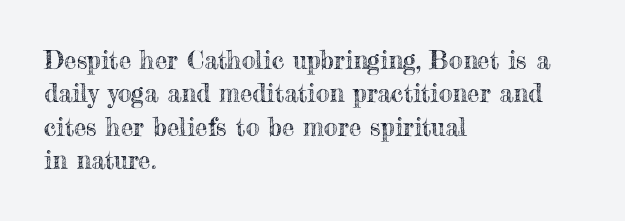
Students, observe: this is what conventionally led text looks like. Observe the ordinary spacing: letters are neighbours, not strangers. Designer's note — italics off, roman on. The specimen omits any rule beneath the text block's lines.
